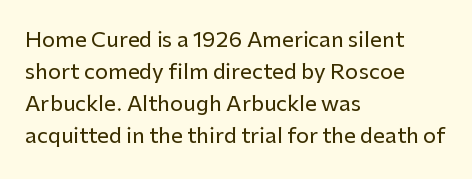
Spacing between characters is what you'd get straight out of the box. This sample is left-justified, so line endings fall wherever the words run out. Has an underline been added? It has not. Evenly set lines give the paragraph a standard silhouette. You can tell it's not italic because the verticals are truly vertical.
